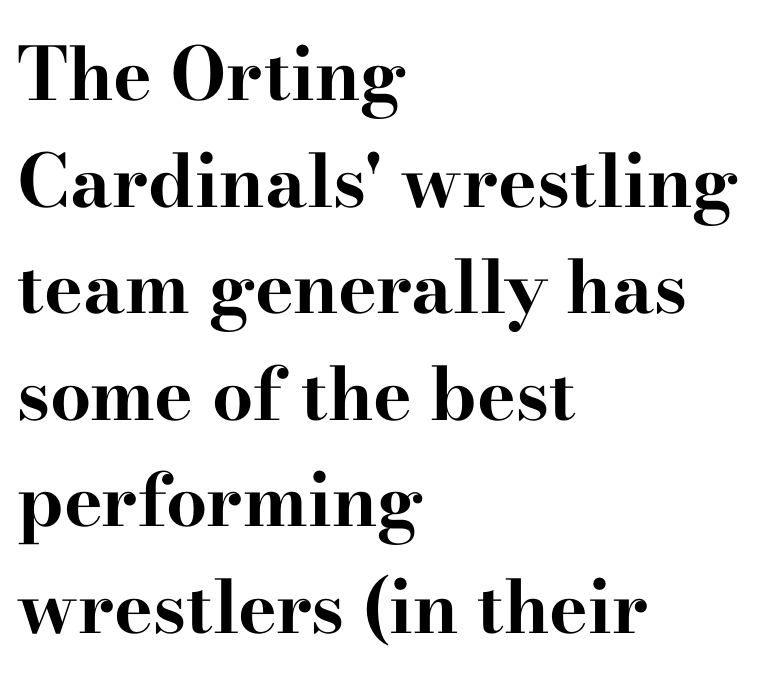
Q: Is the text bold? A: Yes.
Q: Is the text italic (slanted)? A: No, it is upright.
Q: Is the typeface a serif or a sans-serif typeface? A: Serif.
Q: Is the text underlined? A: No.
Q: How is the paragraph aligned? A: Left-aligned.
Q: Is the spacing between letters normal or unusually wide? A: Normal.
Q: Is the spacing between lines tight, normal or loose? A: Normal.
Q: Width (condensed, normal, or wide)? A: Wide.
Q: Stroke contrast? A: High.
Q: x-height? A: Small.
Q: Monospaced? A: No.
